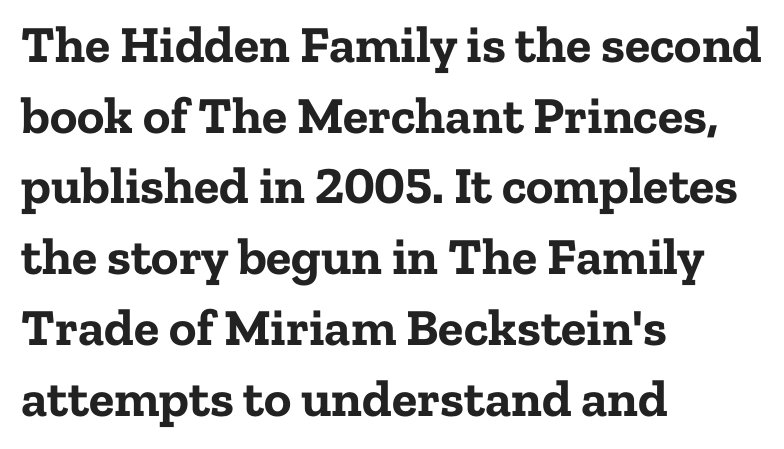
Between one letter and the next there's only the usual sliver of space. Interline gaps are of average width in this sample. Type style note: has serifs. Every row of glyphs begins at an identical x-position on the left. You could not count columns in this text — the font is proportionally spaced. The specimen omits any rule beneath the text block's lines.
